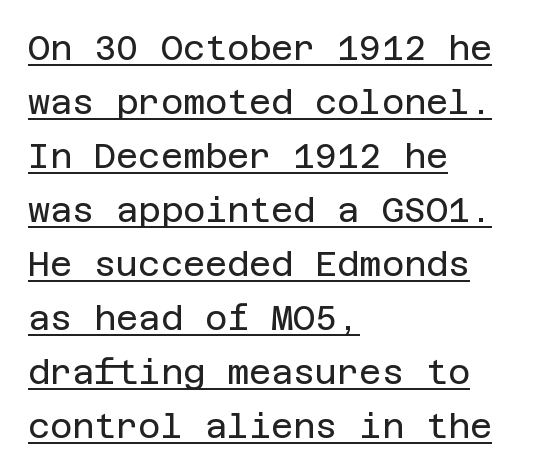
Q: Is the text bold? A: No.
Q: Is the text italic (slanted)? A: No, it is upright.
Q: Is the typeface a serif or a sans-serif typeface? A: Sans-serif.
Q: Is the text underlined? A: Yes.
Q: How is the paragraph aligned? A: Left-aligned.
Q: Is the spacing between letters normal or unusually wide? A: Normal.
Q: Is the spacing between lines tight, normal or loose? A: Normal.
Q: Width (condensed, normal, or wide)? A: Normal.
Q: Stroke contrast? A: Low.
Q: x-height? A: Large.
